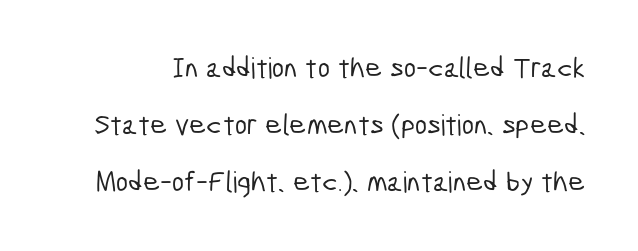
Q: Is the typeface a serif or a sans-serif typeface? A: Sans-serif.
Q: Is the text underlined? A: No.
Q: Is the spacing between letters normal or unusually wide? A: Normal.
Q: Is the spacing between lines tight, normal or loose? A: Loose.
Q: Width (condensed, normal, or wide)? A: Condensed.
Q: Stroke contrast? A: Low.
Q: x-height? A: Medium.
Q: Monospaced? A: No.
